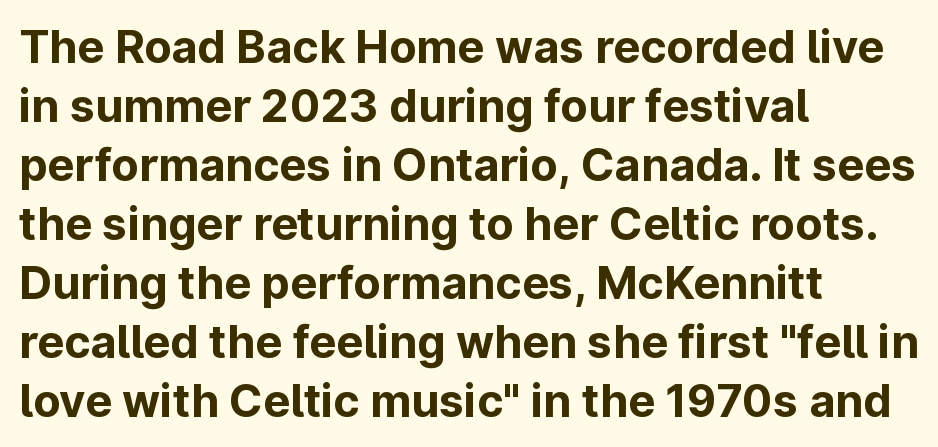
{"serif": "no", "italic": "no", "bold": "yes", "weight": "bold", "width": "normal", "stroke_contrast": "low", "x_height": "medium", "monospaced": "no", "underline": "no", "align": "left", "line_spacing": "normal", "line_spacing_ratio": 1.31, "letter_spacing": "normal", "letter_spacing_em": 0.0, "glyph_px": 45}
